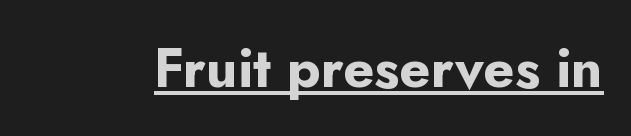
Q: Is the text bold? A: Yes.
Q: Is the text italic (slanted)? A: No, it is upright.
Q: Is the typeface a serif or a sans-serif typeface? A: Sans-serif.
Q: Is the text underlined? A: Yes.
Q: Is the spacing between letters normal or unusually wide? A: Normal.
Q: Width (condensed, normal, or wide)? A: Normal.
Q: Stroke contrast? A: Low.
Q: x-height? A: Small.
Q: Monospaced? A: No.
